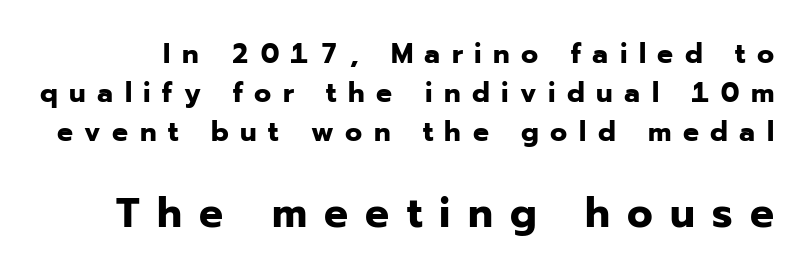
Q: Is the text bold? A: Yes.
Q: Is the text italic (slanted)? A: No, it is upright.
Q: Is the typeface a serif or a sans-serif typeface? A: Sans-serif.
Q: Is the text underlined? A: No.
Q: Is the spacing between letters normal or unusually wide? A: Unusually wide.
Q: Is the spacing between lines tight, normal or loose? A: Normal.
Q: Which block of text is set in a larger size, the first (top) or the second (bottom)? A: The second (bottom) one.
Q: Width (condensed, normal, or wide)? A: Normal.
Q: Stroke contrast? A: Low.
Q: x-height? A: Medium.
Q: Monospaced? A: No.
